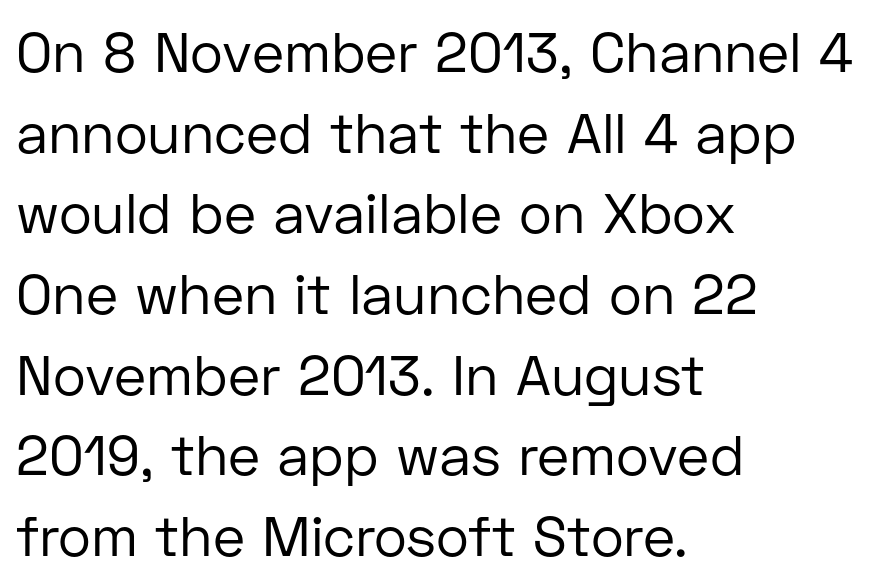
The image shows 56 px regular-weight sans-serif type, upright; set left-aligned, normal line spacing (1.44x), normal letter spacing, not underlined; low stroke contrast and a medium x-height.
